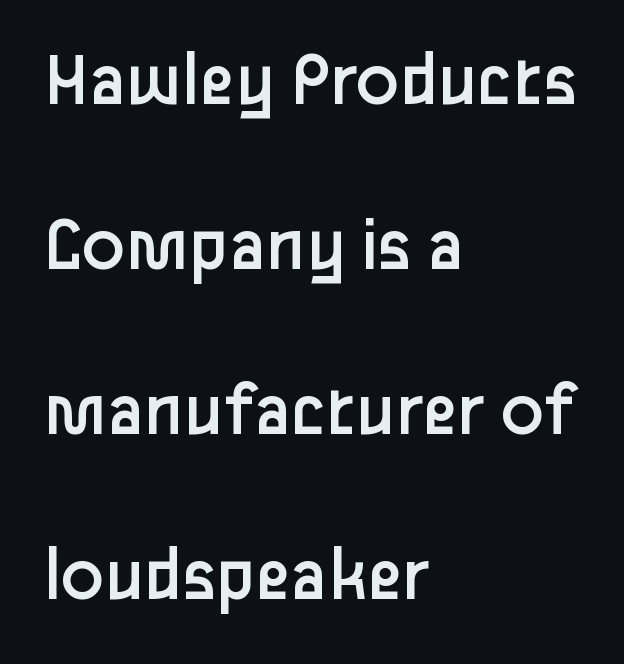
Stroke terminals: plain, sans-serif. Glance below the letters and you will spot only blank space. Widely set lines give the paragraph a tall, airy silhouette. The cut favours lightness, reaching ordinary text weight at its darkest.
